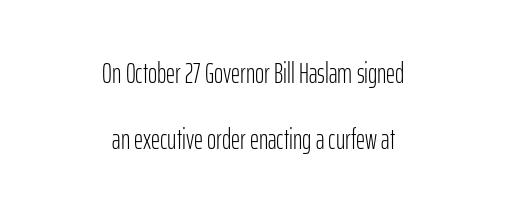
Q: Is the text bold? A: No.
Q: Is the text italic (slanted)? A: No, it is upright.
Q: Is the typeface a serif or a sans-serif typeface? A: Sans-serif.
Q: Is the text underlined? A: No.
Q: How is the paragraph aligned? A: Centered.
Q: Is the spacing between letters normal or unusually wide? A: Normal.
Q: Is the spacing between lines tight, normal or loose? A: Loose.
Q: Width (condensed, normal, or wide)? A: Condensed.
Q: Stroke contrast? A: Low.
Q: x-height? A: Medium.
Q: Monospaced? A: No.
